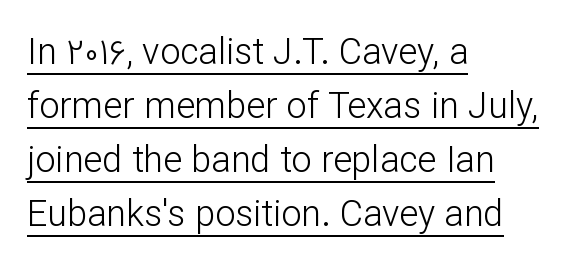
The image shows 36 px light sans-serif type, upright; set left-aligned, normal line spacing (1.5x), normal letter spacing, underlined; low stroke contrast and a medium x-height.
